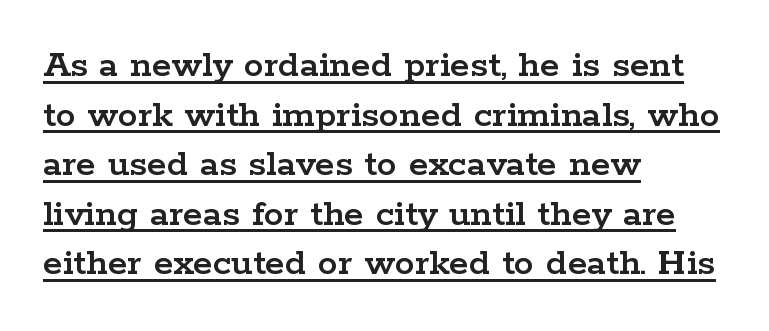
The image shows 40 px wide serif type, upright; set left-aligned, line spacing 1.24x, normal letter spacing, underlined; low stroke contrast and a medium x-height.
